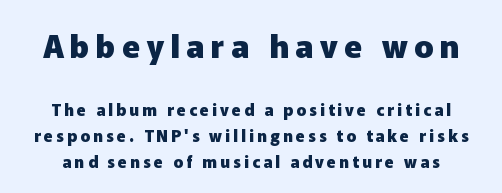
The image shows 32 px heavy sans-serif type, upright; set normal line spacing (1.61x), unusually wide letter spacing (+0.2 em), not underlined; the first (top) block is 2.0x larger; low stroke contrast and a medium x-height.
